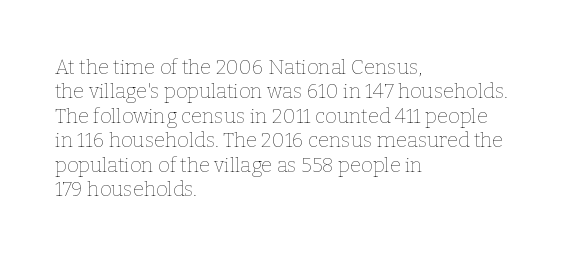
{"italic": "no", "bold": "no", "underline": "no", "align": "left", "line_spacing_ratio": 1.22, "letter_spacing": "normal", "letter_spacing_em": 0.0, "glyph_px": 20}
